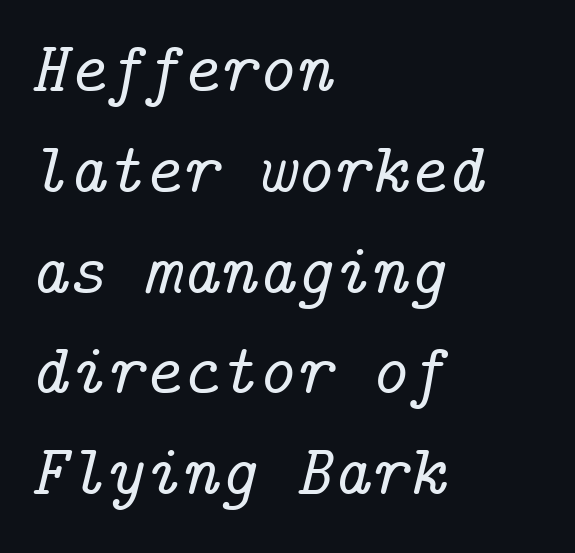
{"serif": "yes", "italic": "yes", "lean": "right", "slant_degrees": 14, "width": "normal", "stroke_contrast": "low", "x_height": "medium", "underline": "no", "align": "left", "line_spacing": "normal", "line_spacing_ratio": 1.4, "letter_spacing": "normal", "letter_spacing_em": 0.0, "glyph_px": 72}
